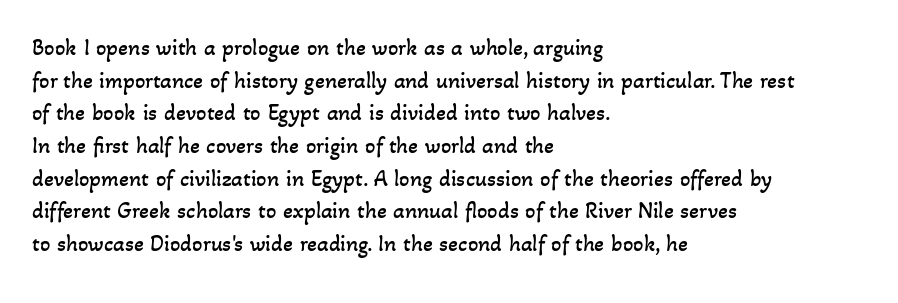
Reading down the block, your eye returns to a fixed left position each line. Heft: none added — not bold. Honestly, the letter spacing is just normal — you wouldn't notice it. Any mark beneath the type? The region is blank. What's the leading like? Ordinary, nothing unusual.
